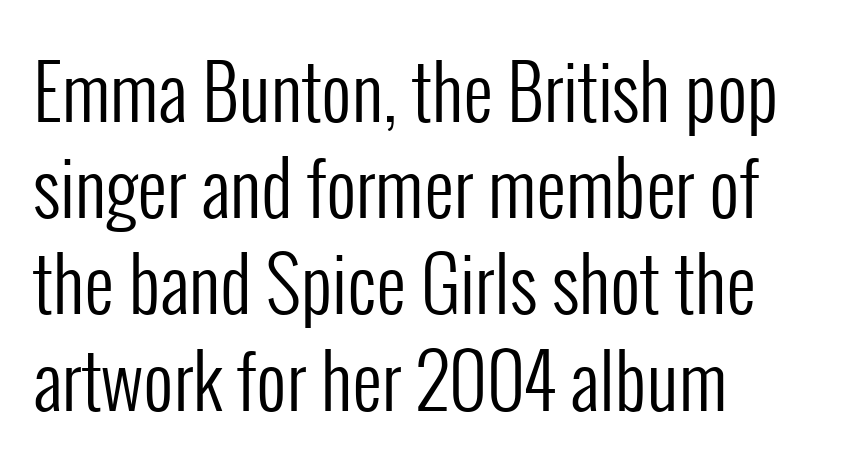
{"serif": "no", "italic": "no", "bold": "no", "weight": "regular", "width": "condensed", "stroke_contrast": "low", "x_height": "medium", "monospaced": "no", "underline": "no", "align": "left", "line_spacing": "normal", "line_spacing_ratio": 1.3, "letter_spacing": "normal", "letter_spacing_em": 0.0, "glyph_px": 74}
